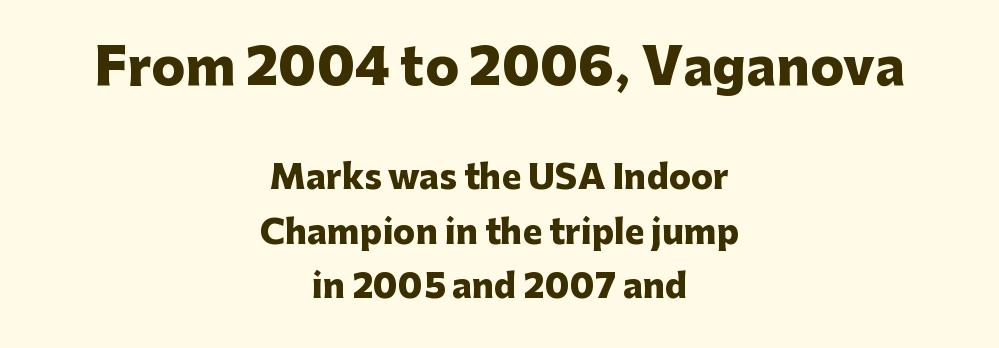
{"serif": "no", "italic": "no", "bold": "yes", "weight": "heavy", "width": "normal", "stroke_contrast": "low", "x_height": "medium", "monospaced": "no", "underline": "no", "align": "center", "line_spacing": "normal", "line_spacing_ratio": 1.65, "letter_spacing": "normal", "letter_spacing_em": 0.0, "larger_block": "first", "size_ratio": 1.52, "glyph_px": 50}
